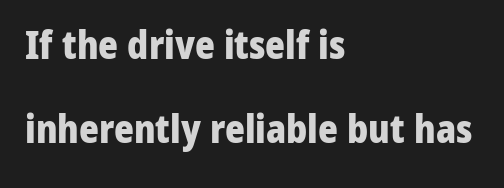
{"serif": "no", "italic": "no", "bold": "yes", "weight": "heavy", "width": "normal", "stroke_contrast": "low", "x_height": "medium", "monospaced": "no", "underline": "no", "align": "left", "line_spacing": "loose", "line_spacing_ratio": 2.22, "letter_spacing": "normal", "letter_spacing_em": 0.0, "glyph_px": 38}
